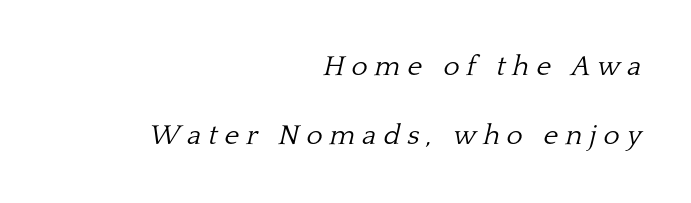
Letter spacing: wide. A clean baseline with only descenders dipping below it. The letters advance in unequal steps, a hallmark of proportional type. Note: serifs present on the glyphs. Does the leading feel generous? Absolutely, it's lavish. Caption: multi-line text, flush right, ragged left.
